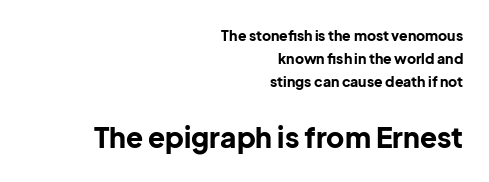
Q: Is the text bold? A: Yes.
Q: Is the text italic (slanted)? A: No, it is upright.
Q: Is the typeface a serif or a sans-serif typeface? A: Sans-serif.
Q: Is the text underlined? A: No.
Q: How is the paragraph aligned? A: Right-aligned.
Q: Is the spacing between letters normal or unusually wide? A: Normal.
Q: Is the spacing between lines tight, normal or loose? A: Normal.
Q: Which block of text is set in a larger size, the first (top) or the second (bottom)? A: The second (bottom) one.
Q: Width (condensed, normal, or wide)? A: Normal.
Q: Stroke contrast? A: Low.
Q: x-height? A: Medium.
Q: Monospaced? A: No.
